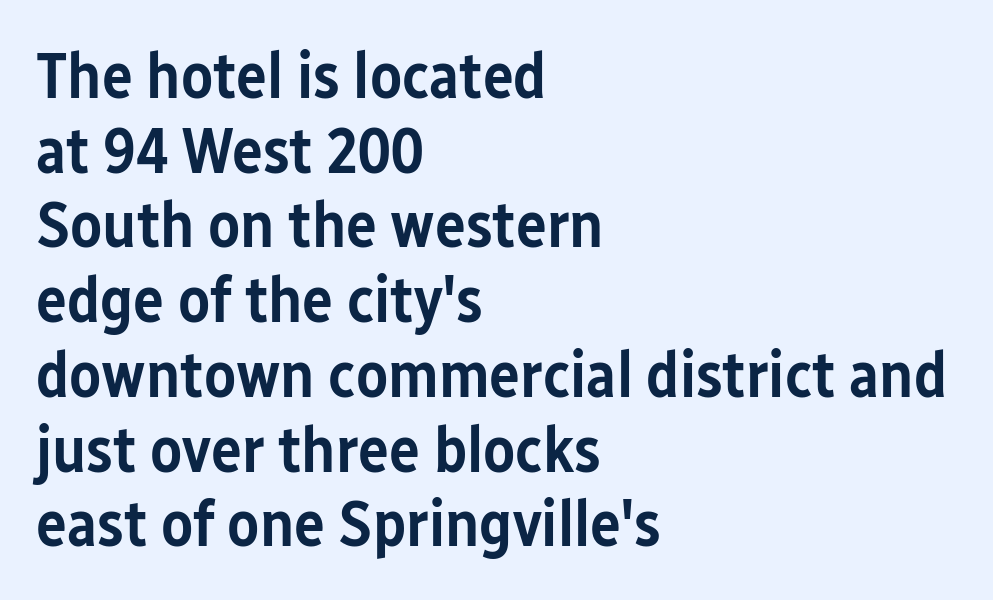
Descenders hang freely into open space. In terms of weight, the rendering is demibold, just under bold. Every stem runs plumb, perpendicular to the baseline. This rendering uses left alignment, leaving the right contour irregular. Successive baselines arrive quickly, one right under another. Between one letter and the next there's only the usual sliver of space.
